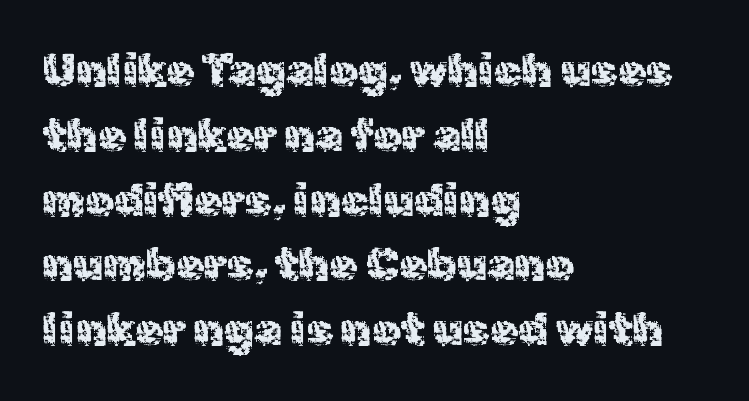
Q: Is the text bold? A: No.
Q: Is the text italic (slanted)? A: No, it is upright.
Q: Is the typeface a serif or a sans-serif typeface? A: Sans-serif.
Q: Is the text underlined? A: No.
Q: How is the paragraph aligned? A: Left-aligned.
Q: Is the spacing between letters normal or unusually wide? A: Normal.
Q: Is the spacing between lines tight, normal or loose? A: Normal.
Q: Width (condensed, normal, or wide)? A: Normal.
Q: x-height? A: Medium.
Q: Monospaced? A: No.
